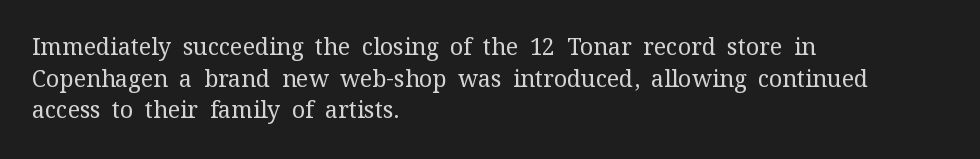
A roman cut, with each character standing at attention. Line spacing here is normal. The text block is weighted toward the left margin, trailing off unevenly rightward. Lines of text with bare space underneath. Nothing unusual about the tracking: characters are spaced as the font intends. A quiet, ordinary-to-light weight characterises the typeface.
